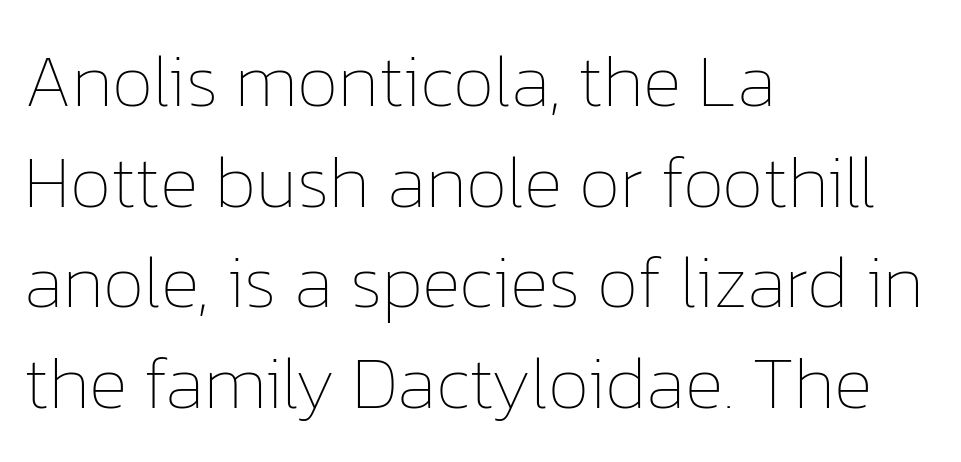
The image shows 74 px thin type, upright; set left-aligned, normal line spacing (1.36x), normal letter spacing, not underlined; low stroke contrast and a medium x-height.
